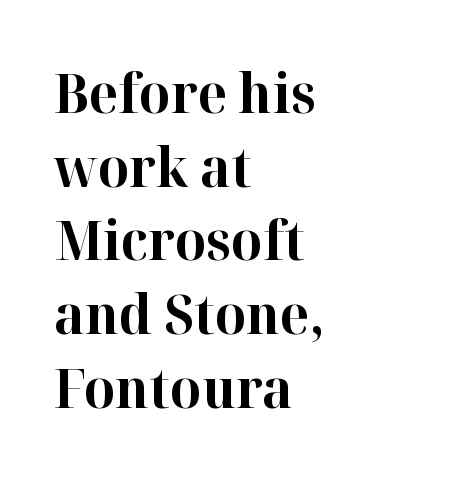
This sample uses a serif face. Italic? Not at all — the glyphs are vertical. The passage shown has conventional tracking throughout. Leftover space on each line is placed entirely after the last word.
